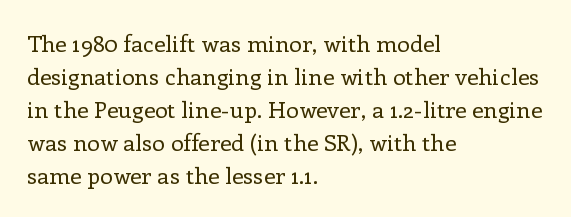
{"italic": "no", "bold": "no", "underline": "no", "align": "left", "line_spacing": "normal", "line_spacing_ratio": 1.43, "letter_spacing": "normal", "letter_spacing_em": 0.0, "glyph_px": 23}
